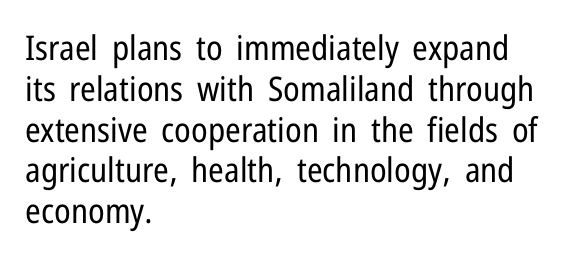
The image shows 34 px regular-weight, condensed sans-serif type, upright; set left-aligned, line spacing 1.2x, normal letter spacing, not underlined; low stroke contrast and a medium x-height.
